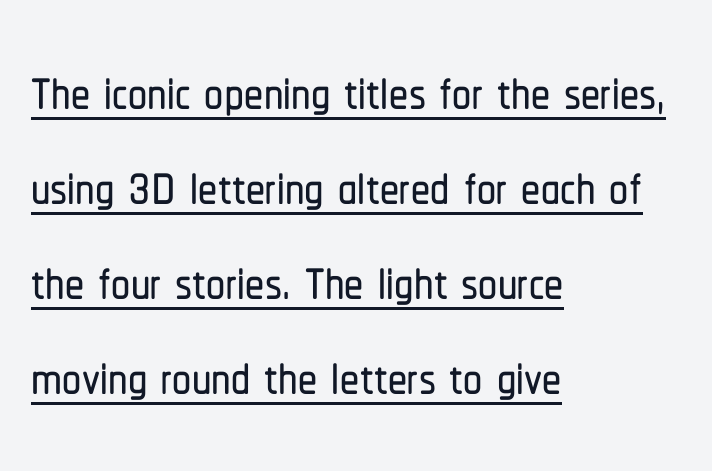
Q: Is the text italic (slanted)? A: No, it is upright.
Q: Is the typeface a serif or a sans-serif typeface? A: Sans-serif.
Q: Is the text underlined? A: Yes.
Q: How is the paragraph aligned? A: Left-aligned.
Q: Is the spacing between letters normal or unusually wide? A: Normal.
Q: Is the spacing between lines tight, normal or loose? A: Normal.
Q: Width (condensed, normal, or wide)? A: Condensed.
Q: Stroke contrast? A: Low.
Q: x-height? A: Medium.
Q: Monospaced? A: No.
